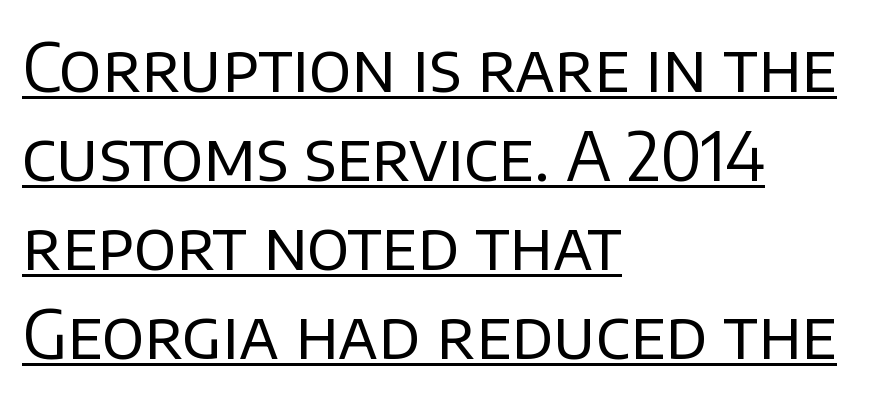
{"serif": "no", "italic": "no", "bold": "no", "weight": "regular", "width": "normal", "stroke_contrast": "low", "x_height": "large", "monospaced": "no", "underline": "yes", "align": "left", "line_spacing": "normal", "line_spacing_ratio": 1.33, "letter_spacing": "normal", "letter_spacing_em": 0.0, "glyph_px": 67}
